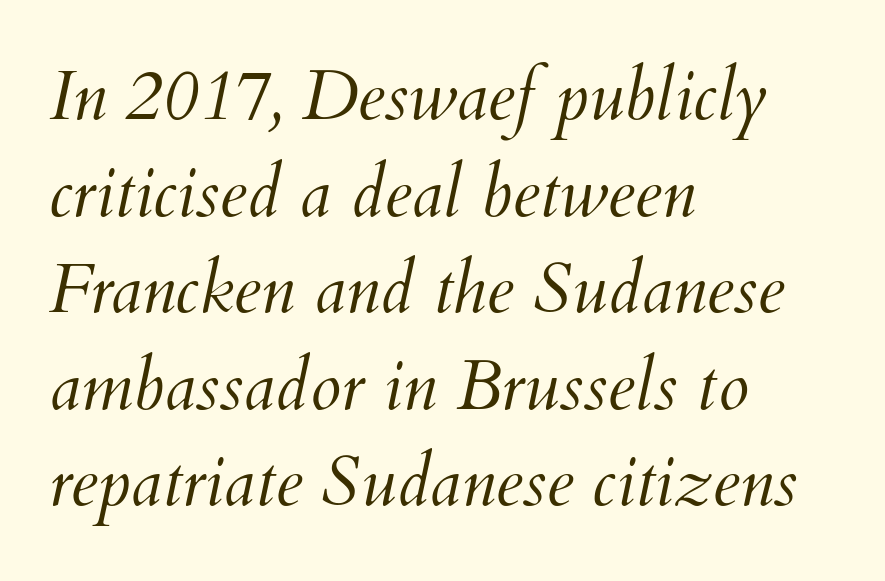
Compared with a typical body face, this is equally light or lighter still. Varying glyph widths throughout — classic text-font behaviour. The letters are slanted; this is an italic face. The space directly below the letters is spotless.
